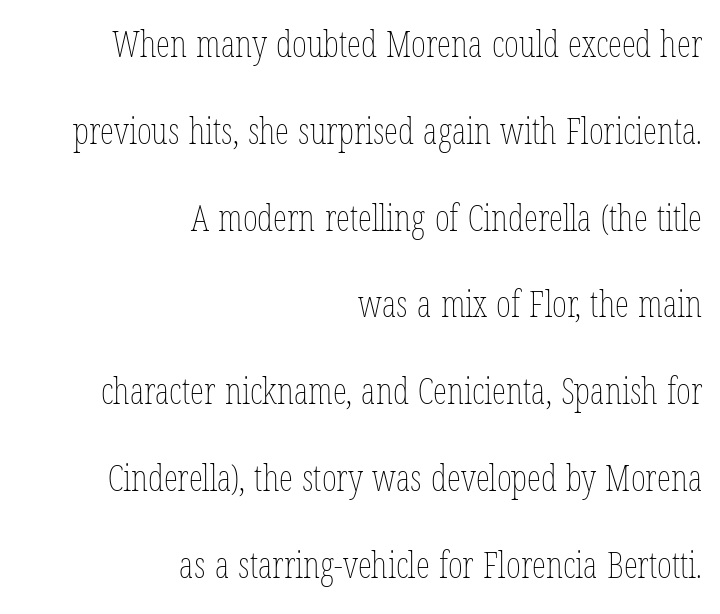
{"italic": "no", "bold": "no", "weight": "thin", "width": "condensed", "stroke_contrast": "low", "x_height": "medium", "monospaced": "no", "underline": "no", "align": "right", "line_spacing": "loose", "line_spacing_ratio": 2.41, "letter_spacing": "normal", "letter_spacing_em": 0.0, "glyph_px": 36}
